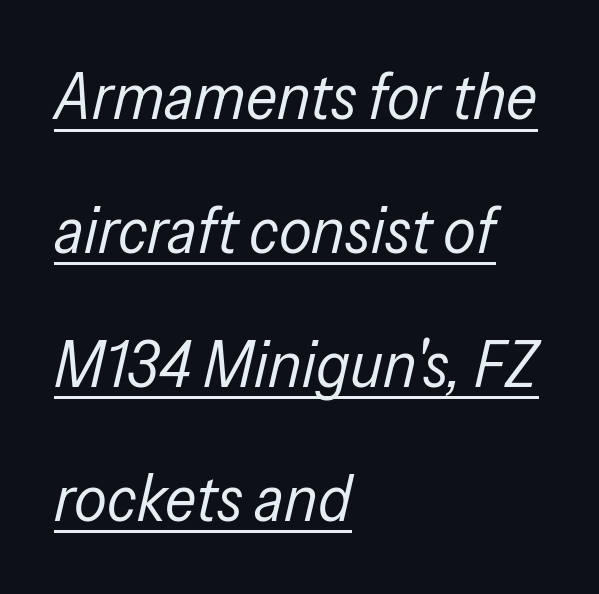
Q: Is the text bold? A: No.
Q: Is the text italic (slanted)? A: Yes, it leans right by about 13 degrees.
Q: Is the text underlined? A: Yes.
Q: How is the paragraph aligned? A: Left-aligned.
Q: Is the spacing between letters normal or unusually wide? A: Normal.
Q: Is the spacing between lines tight, normal or loose? A: Loose.
Q: Width (condensed, normal, or wide)? A: Condensed.
Q: Stroke contrast? A: Low.
Q: x-height? A: Medium.
Q: Monospaced? A: No.
